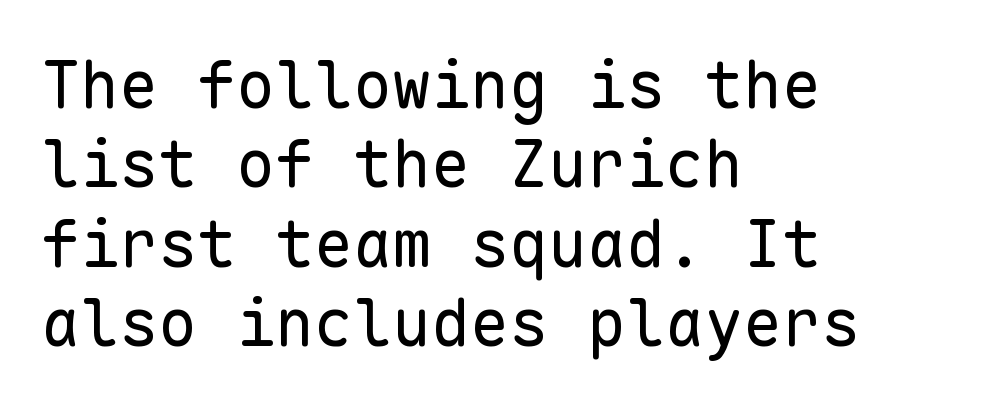
Q: Is the text bold? A: No.
Q: Is the text italic (slanted)? A: No, it is upright.
Q: Is the typeface a serif or a sans-serif typeface? A: Sans-serif.
Q: Is the text underlined? A: No.
Q: How is the paragraph aligned? A: Left-aligned.
Q: Is the spacing between letters normal or unusually wide? A: Normal.
Q: Width (condensed, normal, or wide)? A: Normal.
Q: Stroke contrast? A: Low.
Q: x-height? A: Medium.
Q: Monospaced? A: Yes.
